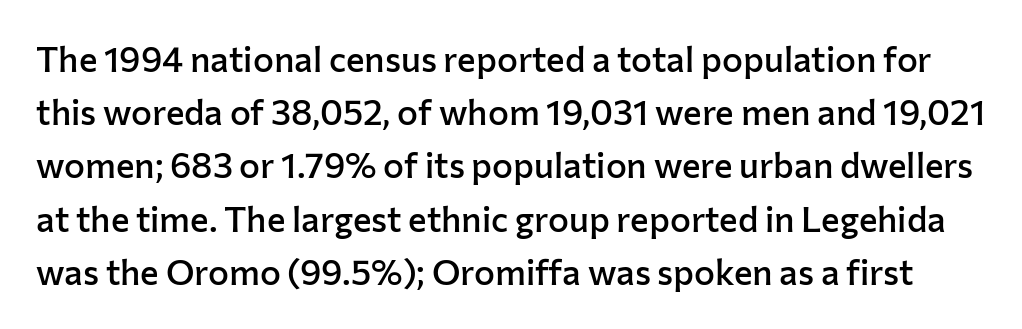
Q: Is the text bold? A: Semi-bold.
Q: Is the text italic (slanted)? A: No, it is upright.
Q: Is the typeface a serif or a sans-serif typeface? A: Sans-serif.
Q: Is the text underlined? A: No.
Q: Is the spacing between letters normal or unusually wide? A: Normal.
Q: Is the spacing between lines tight, normal or loose? A: Normal.
Q: Width (condensed, normal, or wide)? A: Normal.
Q: Stroke contrast? A: Low.
Q: x-height? A: Medium.
Q: Monospaced? A: No.
